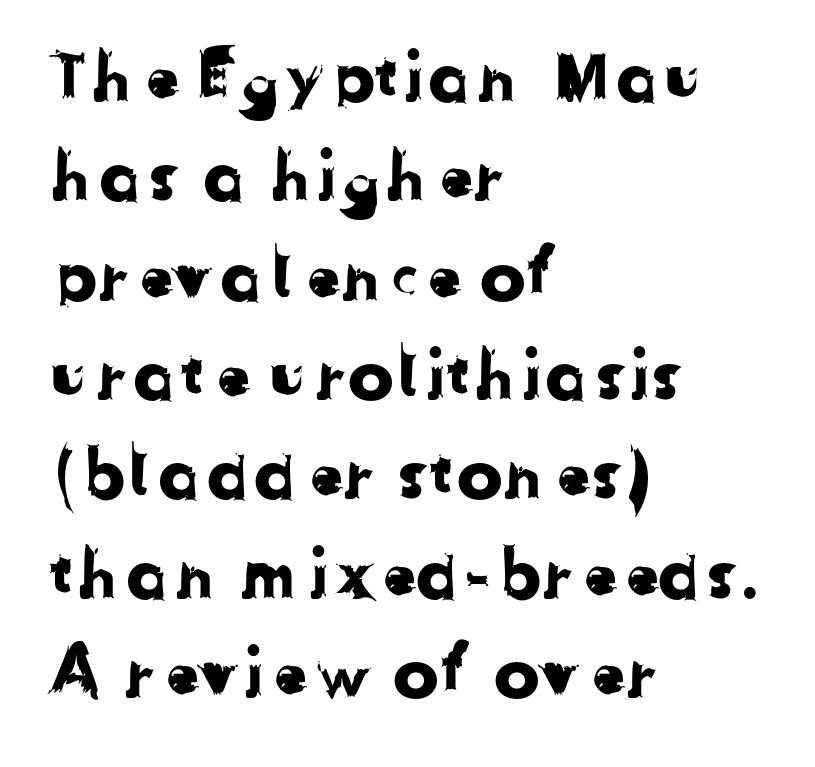
Descenders hang freely into open space. In terms of letterform style, serifs are entirely absent. Visually the block forms a straight wall on the left and a jagged coastline on the right. Here the designer chose a conventional face with non-uniform glyph widths. Compared with typical paragraphs, the rows here are spaced about the same.
